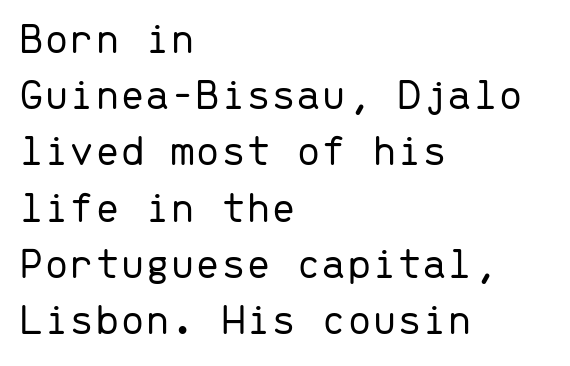
This sample keeps an unexceptional amount of space between lines. Is there any slant? The stems are plumb. Compared with typical body copy, the letter spacing here is the same. These lines are composed in type without serifs. Underline: absent. This reads as an unemphasized weight, regular at the heaviest.
